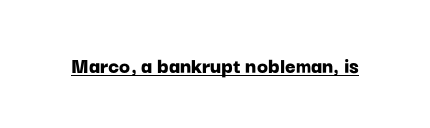
Heavy, bold letterforms. A rule runs beneath these lines of type. The type is set solid horizontally, with unmodified tracking. The lettering stays uniformly vertical, giving the passage a roman look.
